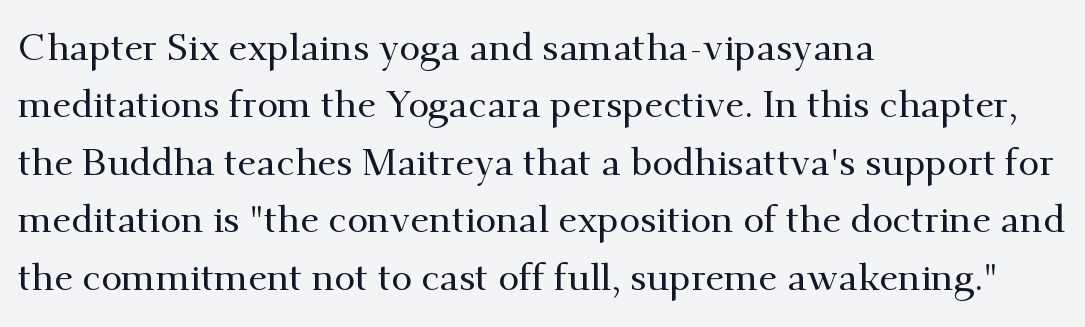
The image shows 38 px serif type, upright; set left-aligned, normal line spacing (1.51x), normal letter spacing, not underlined; medium stroke contrast and a small x-height.
